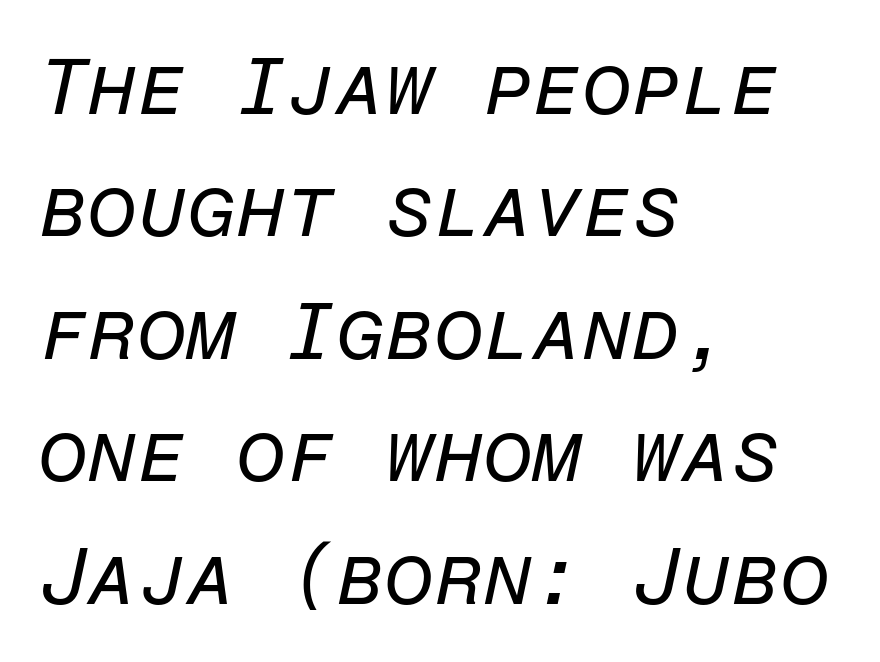
{"italic": "yes", "lean": "right", "slant_degrees": 12, "bold": "no", "weight": "regular", "width": "normal", "stroke_contrast": "low", "x_height": "medium", "monospaced": "yes", "underline": "no", "align": "left", "line_spacing": "normal", "line_spacing_ratio": 1.53, "letter_spacing": "normal", "letter_spacing_em": 0.0, "glyph_px": 80}
